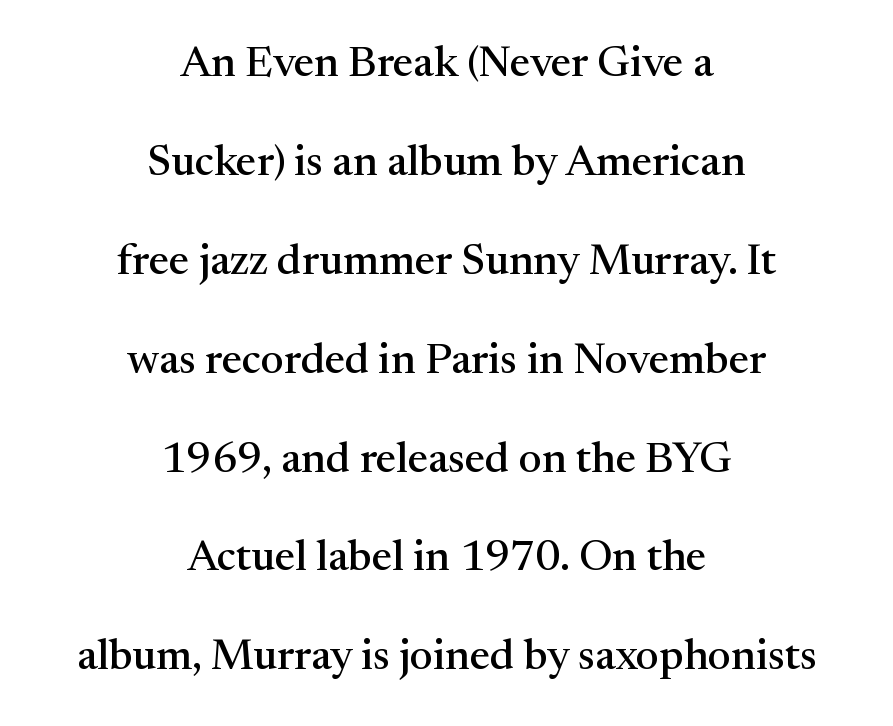
The type is set solid horizontally, with unmodified tracking. Regarding leading, the lines here are spaced well apart. You can tell it's not italic because the verticals are truly vertical. The compositor balanced each line on the midline.
